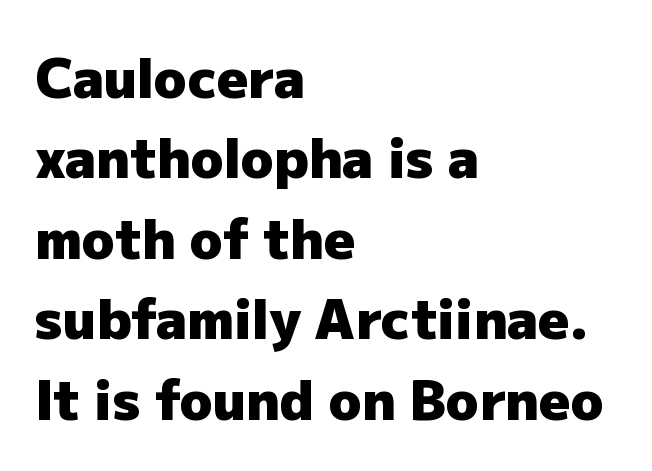
Horizontal bands of white between lines are of average thickness. Tracking value appears to be zero — textbook default spacing. Any mark beneath the type? The region is blank. Think of a printed novel: that variable character pitch is what you see here. The letters stand straight up with perfectly vertical stems. Visually the block forms a straight wall on the left and a jagged coastline on the right.
